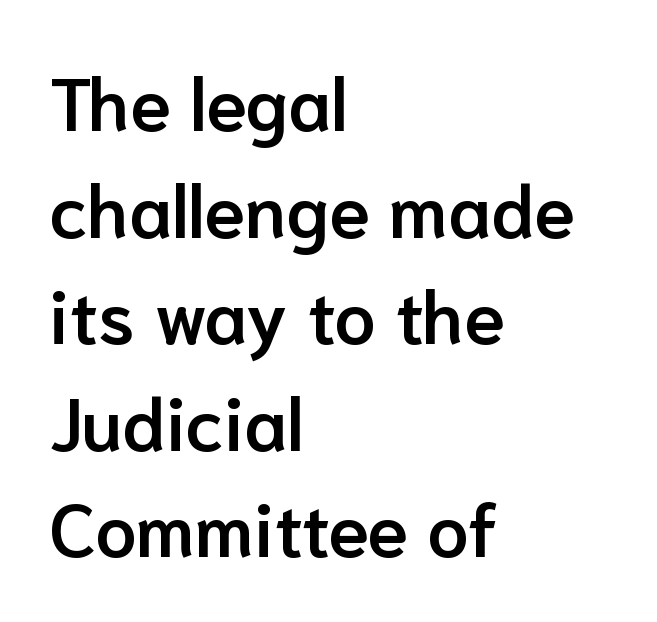
This is moderately heavy type, rendered in semibold. The type family on display is of the sans-serif kind. These lines stack with their left ends in a neat column. Is this a fixed-width face? No — the glyphs have proportional, varying widths. Ordinary non-slanted type is in use. The designer left line spacing at the default.
